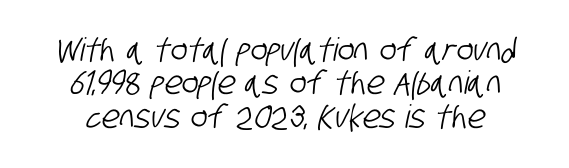
The image shows 32 px condensed sans-serif type; set tight line spacing (1.04x), normal letter spacing, not underlined; low stroke contrast and a large x-height.
